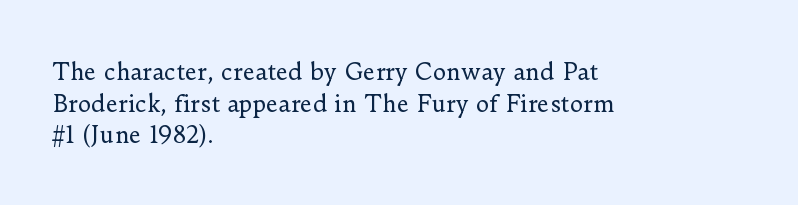
{"italic": "no", "bold": "no", "underline": "no", "align": "left", "line_spacing": "normal", "line_spacing_ratio": 1.38, "letter_spacing": "normal", "letter_spacing_em": 0.0, "glyph_px": 23}
